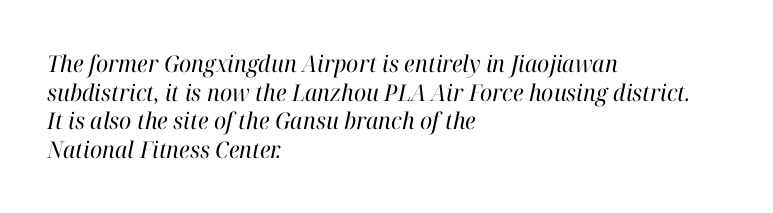
{"italic": "yes", "lean": "right", "slant_degrees": 12, "bold": "no", "underline": "no", "align": "left", "line_spacing": "normal", "line_spacing_ratio": 1.25, "letter_spacing": "normal", "letter_spacing_em": 0.0, "glyph_px": 23}
